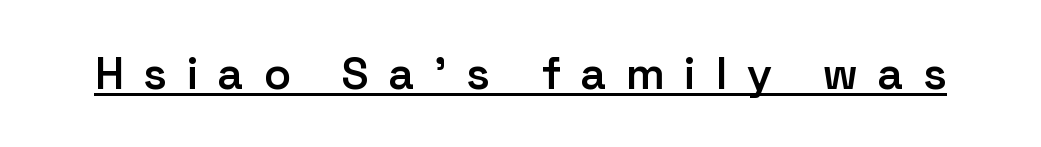
{"serif": "no", "italic": "no", "bold": "semi", "weight": "semibold", "width": "normal", "stroke_contrast": "low", "x_height": "medium", "monospaced": "no", "underline": "yes", "letter_spacing": "wide", "letter_spacing_em": 0.46, "glyph_px": 45}
